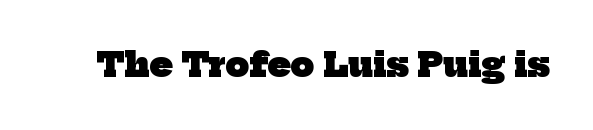
You could not count columns in this text — the font is proportionally spaced. The font family rendered here belongs to the serif group. Spacing between characters is what you'd get straight out of the box. The baseline area is clear. Emphasis by weight is at full strength: bold.
